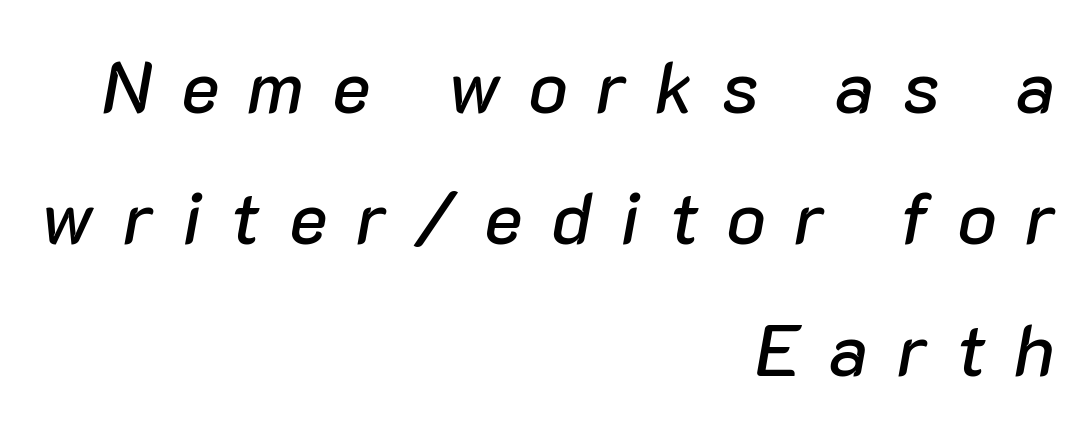
Is this a fixed-width face? No — the glyphs have proportional, varying widths. No word sits above an underline. Characters follow at a spacing far wider than the type designer built in. Line endings align vertically; line beginnings do not. Designer's note — italics engaged.
